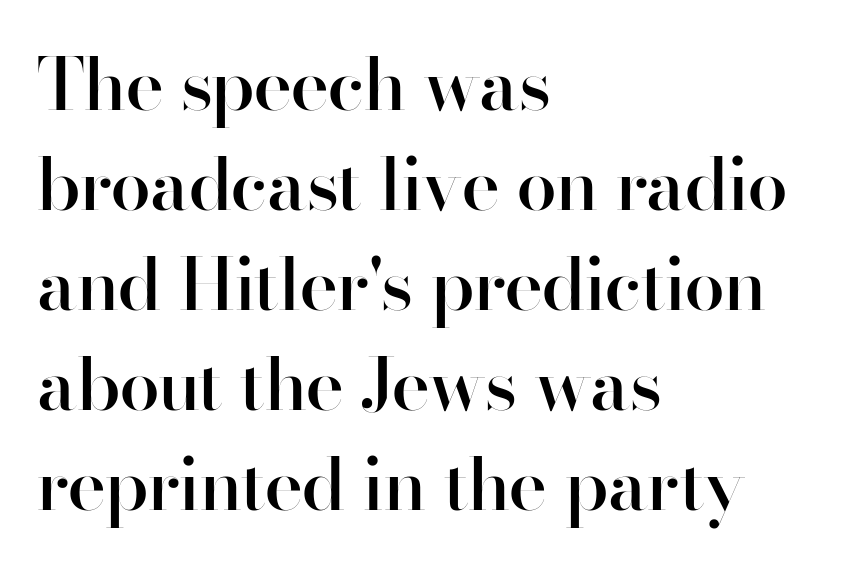
{"serif": "no", "italic": "no", "bold": "semi", "weight": "semibold", "width": "normal", "stroke_contrast": "high", "x_height": "small", "monospaced": "no", "underline": "no", "align": "left", "line_spacing": "normal", "line_spacing_ratio": 1.37, "letter_spacing": "normal", "letter_spacing_em": 0.0, "glyph_px": 73}
